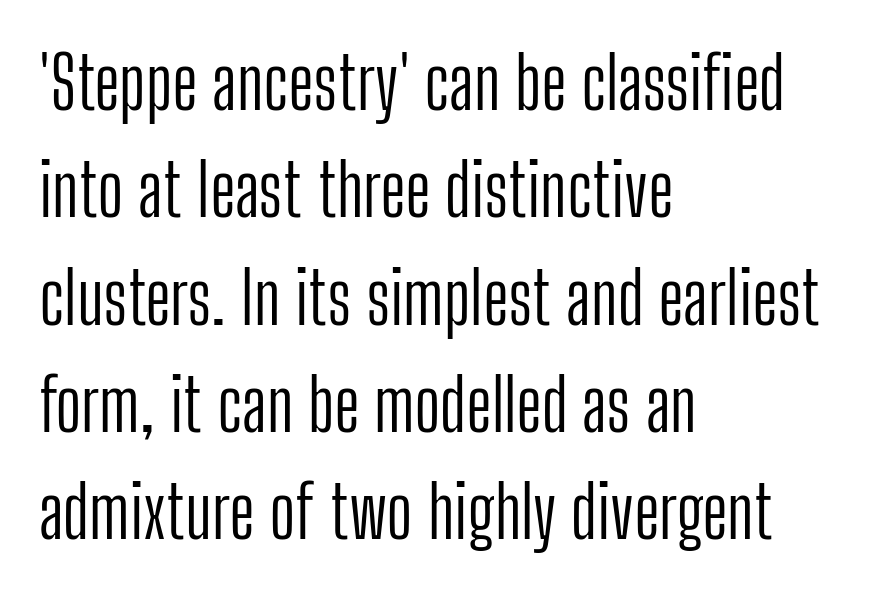
The image shows 72 px light, condensed sans-serif type, upright; set left-aligned, normal line spacing (1.49x), normal letter spacing, not underlined; low stroke contrast and a medium x-height.
